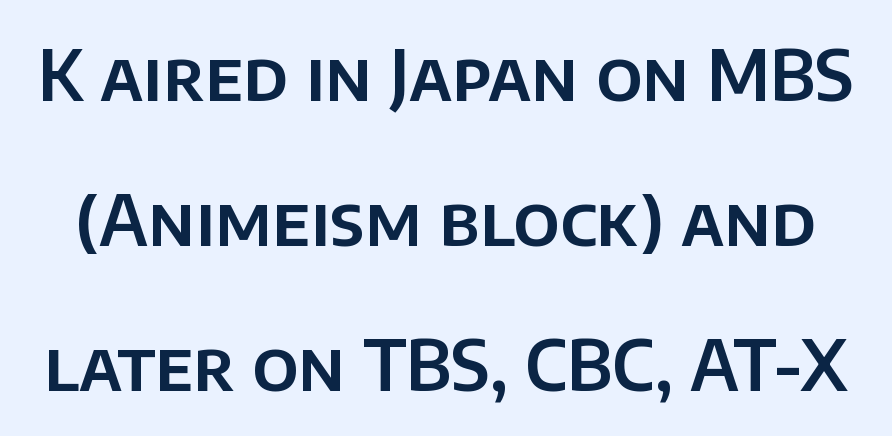
The designer went with a sans here, leaving each stem footless. Caption: standard tracking, unaltered. Plain, unruled lines of type. Is this a fixed-width face? No — the glyphs have proportional, varying widths.
